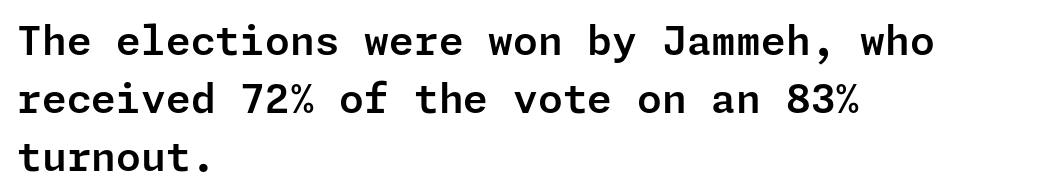
The image shows 40 px sans-serif type, upright; set left-aligned, normal line spacing (1.45x), normal letter spacing, not underlined; low stroke contrast and a medium x-height.
